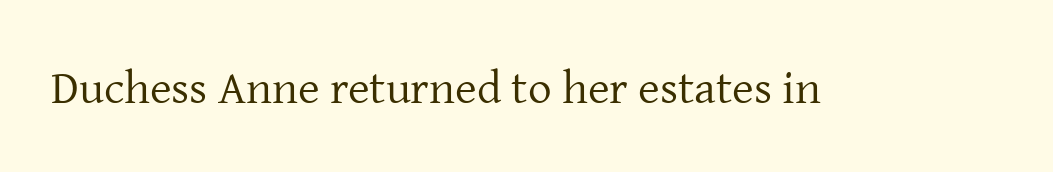
Q: Is the text bold? A: No.
Q: Is the text italic (slanted)? A: No, it is upright.
Q: Is the typeface a serif or a sans-serif typeface? A: Serif.
Q: Is the text underlined? A: No.
Q: Is the spacing between letters normal or unusually wide? A: Normal.
Q: Width (condensed, normal, or wide)? A: Normal.
Q: Stroke contrast? A: Low.
Q: x-height? A: Medium.
Q: Monospaced? A: No.
